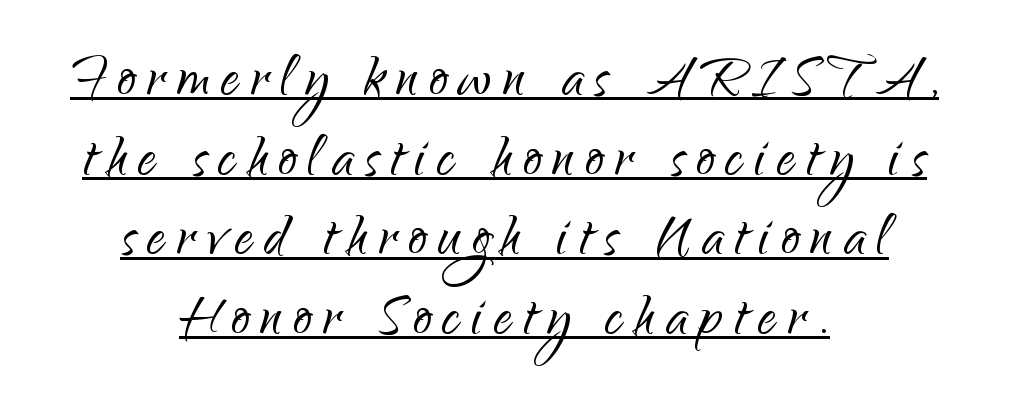
Notice how a bar underscores the lettering throughout. Serif or sans? Sans — the stroke terminals are bare. Centered paragraph, ragged on both sides. Looks like regular typesetting: each glyph gets only the width it needs. Heaviness? Minimal to ordinary, like unemphasized prose.
